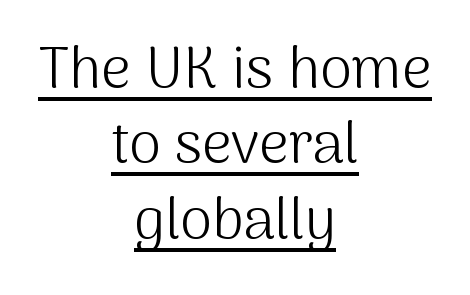
{"serif": "no", "italic": "no", "bold": "no", "weight": "light", "width": "normal", "stroke_contrast": "medium", "x_height": "medium", "monospaced": "no", "underline": "yes", "align": "center", "line_spacing": "normal", "line_spacing_ratio": 1.3, "letter_spacing": "normal", "letter_spacing_em": 0.0, "glyph_px": 58}
